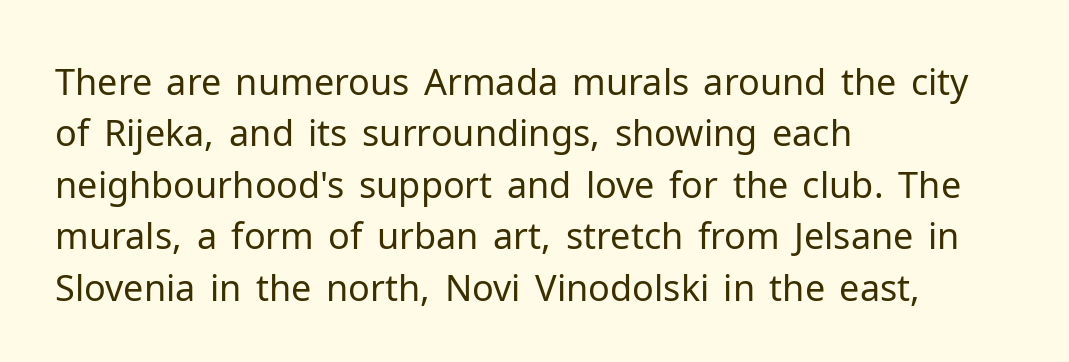
Nope, no serifs anywhere on these letters. Between one letter and the next there's only the usual sliver of space. Unlike italic type, these characters show no tilt at all. The designer left line spacing at the default. The lines in this sample share a left origin and differ only in where they stop.
